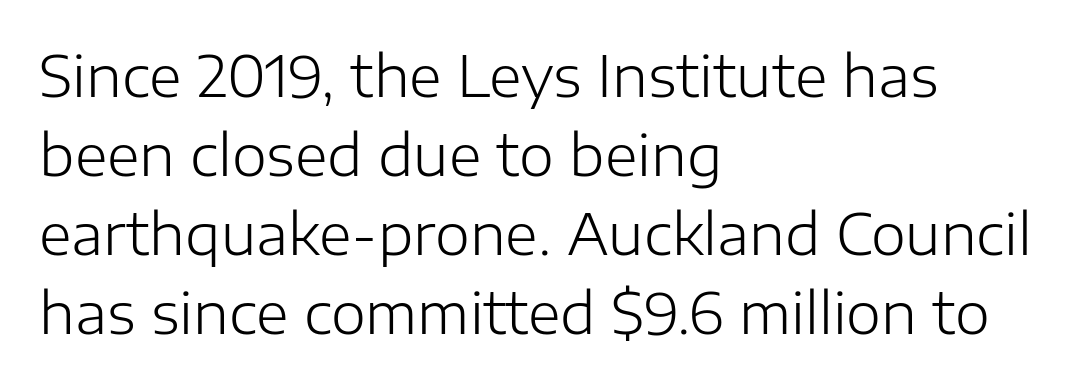
{"serif": "no", "italic": "no", "bold": "no", "weight": "light", "width": "normal", "stroke_contrast": "low", "x_height": "medium", "monospaced": "no", "underline": "no", "align": "left", "line_spacing": "normal", "line_spacing_ratio": 1.41, "letter_spacing": "normal", "letter_spacing_em": 0.0, "glyph_px": 56}
